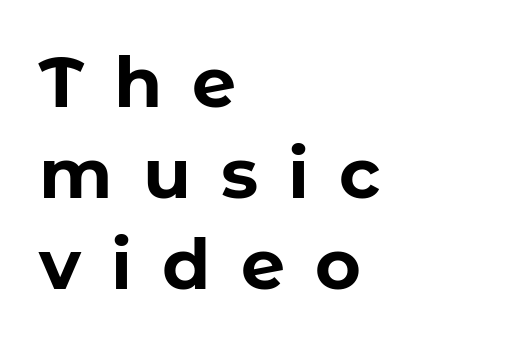
The glyphs are unaccompanied by any horizontal stroke below them. The face used here is a sans, in the tradition of grotesques and geometrics. Normally led — the rows are evenly, conventionally spaced. Is this a fixed-width face? No — the glyphs have proportional, varying widths.
